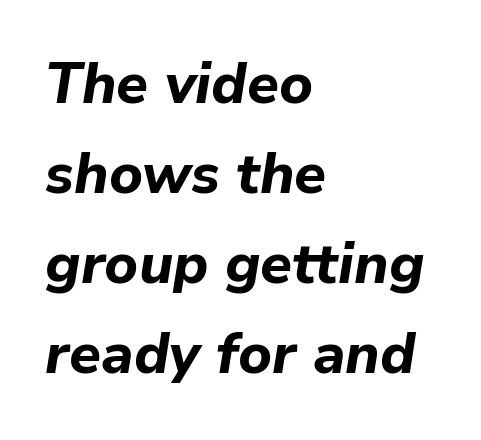
The image shows 57 px bold type, italic (leaning right); set left-aligned, normal line spacing (1.58x), normal letter spacing, not underlined; low stroke contrast and a medium x-height.
